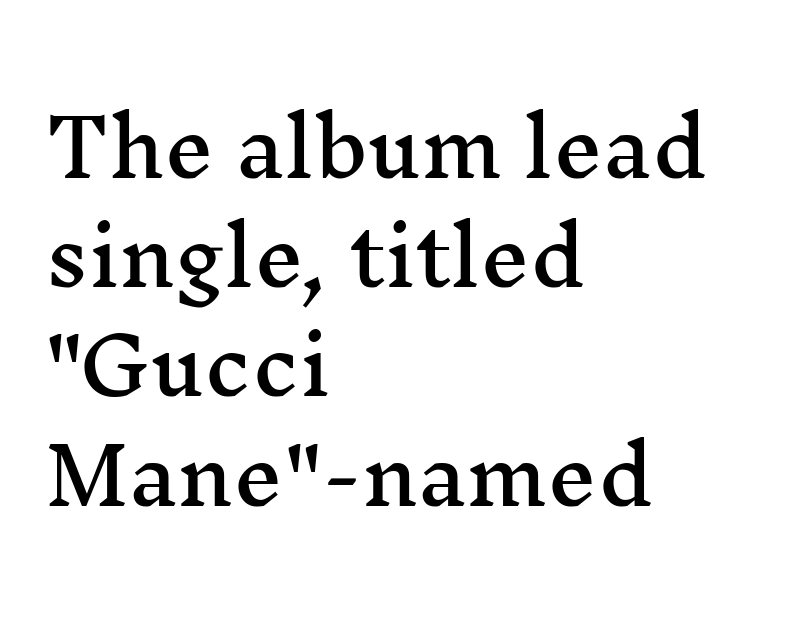
The image shows 78 px wide serif type, upright; set left-aligned, normal line spacing (1.4x), normal letter spacing, not underlined; medium stroke contrast and a medium x-height.
